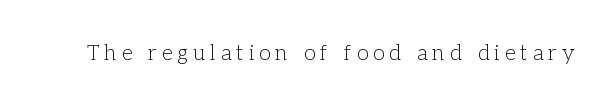
Q: Is the text bold? A: No.
Q: Is the text italic (slanted)? A: No, it is upright.
Q: Is the text underlined? A: No.
Q: Is the spacing between letters normal or unusually wide? A: Unusually wide.
